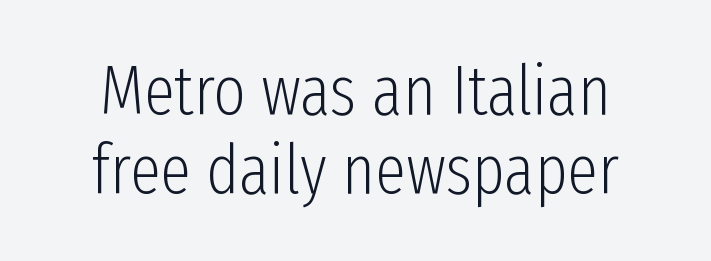
The image shows 69 px light, condensed sans-serif type, upright; set tight line spacing (1.14x), normal letter spacing, not underlined; low stroke contrast and a medium x-height.
